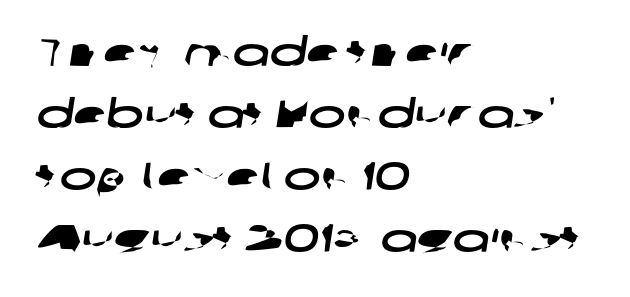
The image shows 39 px wide sans-serif type; set left-aligned, normal line spacing (1.59x), normal letter spacing, not underlined; low stroke contrast and a medium x-height.
